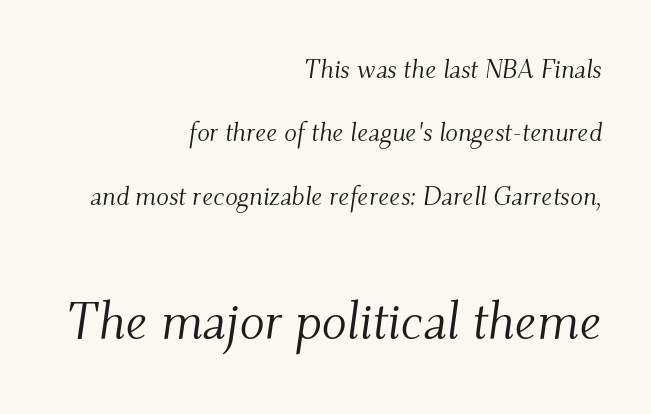
Q: Is the text bold? A: No.
Q: Is the text italic (slanted)? A: Yes, it leans right by about 9 degrees.
Q: Is the typeface a serif or a sans-serif typeface? A: Serif.
Q: Is the text underlined? A: No.
Q: How is the paragraph aligned? A: Right-aligned.
Q: Is the spacing between letters normal or unusually wide? A: Normal.
Q: Is the spacing between lines tight, normal or loose? A: Loose.
Q: Which block of text is set in a larger size, the first (top) or the second (bottom)? A: The second (bottom) one.
Q: Width (condensed, normal, or wide)? A: Normal.
Q: Stroke contrast? A: Medium.
Q: x-height? A: Small.
Q: Monospaced? A: No.
